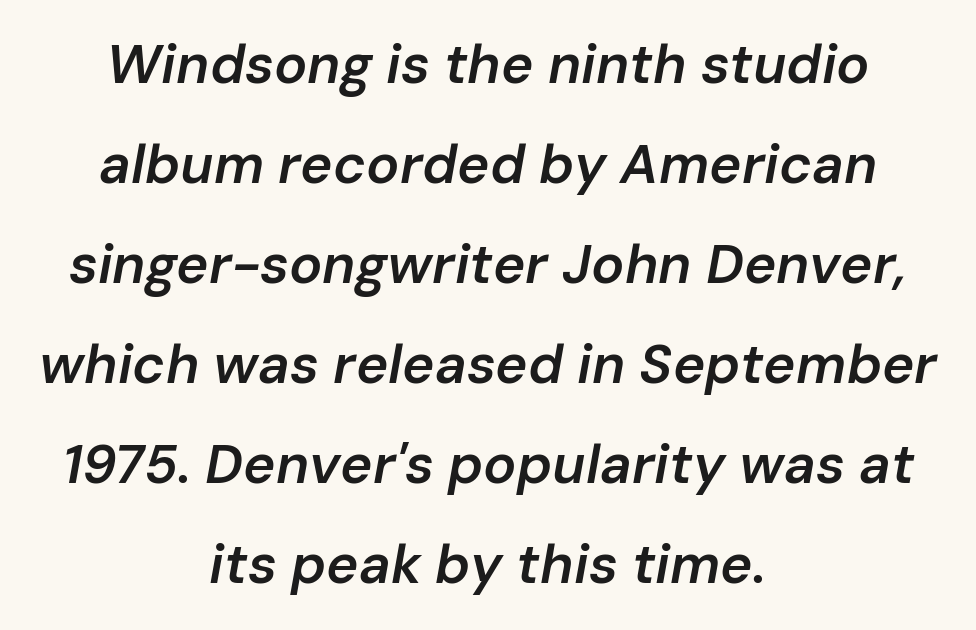
Q: Is the text bold? A: Semi-bold.
Q: Is the text italic (slanted)? A: Yes, it leans right by about 10 degrees.
Q: Is the text underlined? A: No.
Q: How is the paragraph aligned? A: Centered.
Q: Is the spacing between letters normal or unusually wide? A: Normal.
Q: Width (condensed, normal, or wide)? A: Normal.
Q: Stroke contrast? A: Low.
Q: x-height? A: Medium.
Q: Monospaced? A: No.
